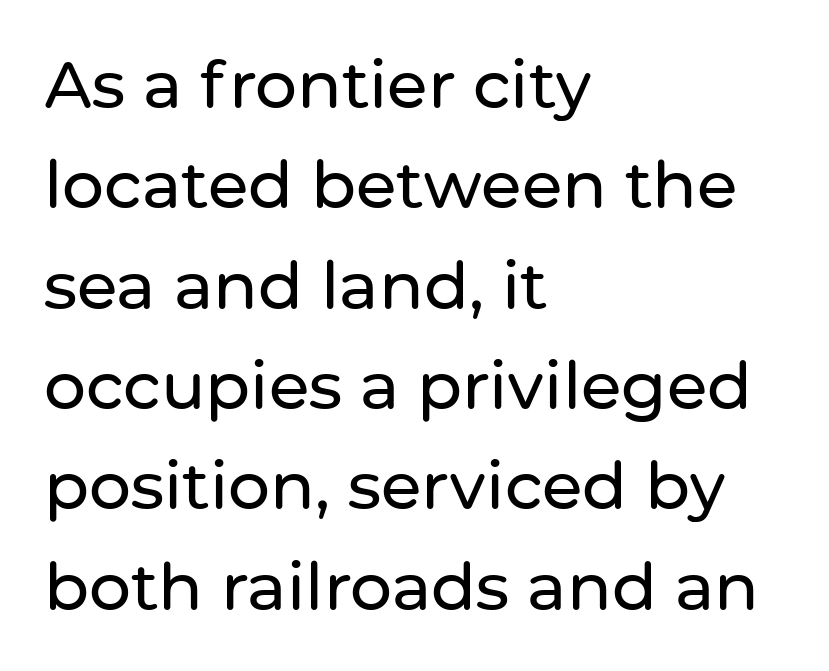
{"serif": "no", "italic": "no", "width": "normal", "stroke_contrast": "low", "x_height": "medium", "monospaced": "no", "underline": "no", "align": "left", "line_spacing": "normal", "line_spacing_ratio": 1.52, "letter_spacing": "normal", "letter_spacing_em": 0.0, "glyph_px": 66}
